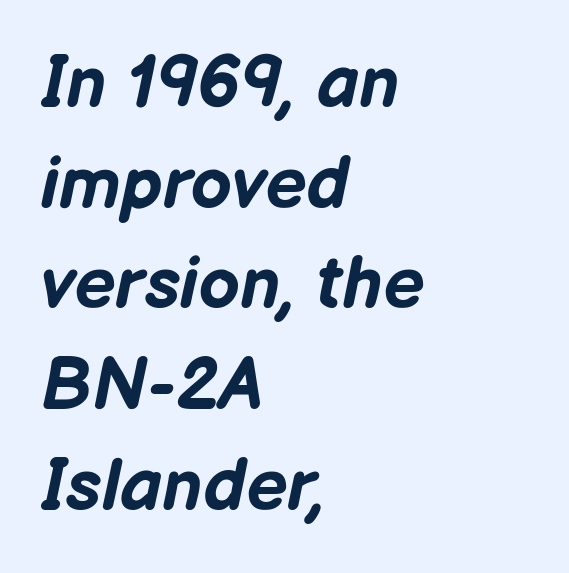
One-word summary of the alignment: left. Pretty heavy lettering here — definitely bold. Each row of text sits above clean, open space. This sample uses plain, unmodified letter spacing.
